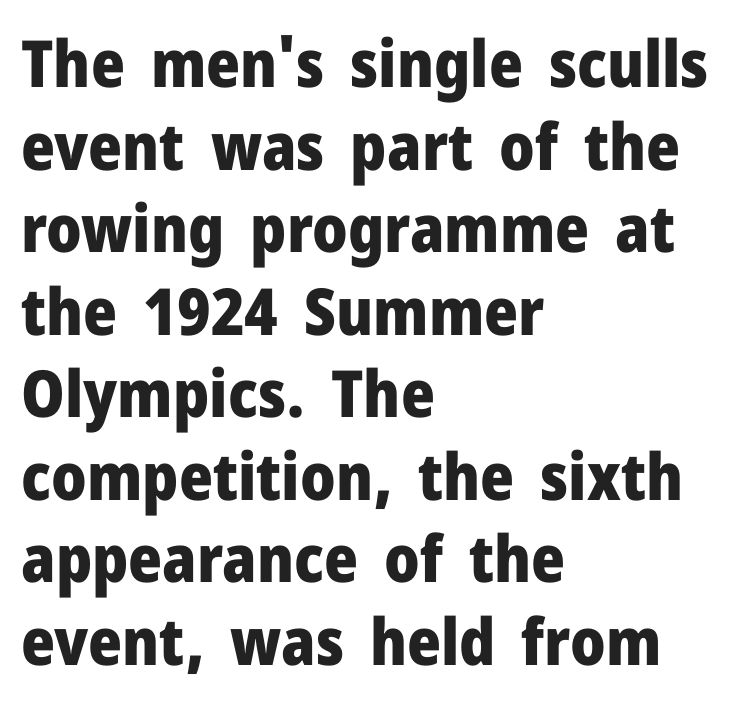
{"serif": "no", "italic": "no", "bold": "yes", "weight": "heavy", "width": "normal", "stroke_contrast": "low", "x_height": "medium", "monospaced": "no", "underline": "no", "align": "left", "line_spacing": "normal", "line_spacing_ratio": 1.27, "letter_spacing": "normal", "letter_spacing_em": 0.0, "glyph_px": 65}
